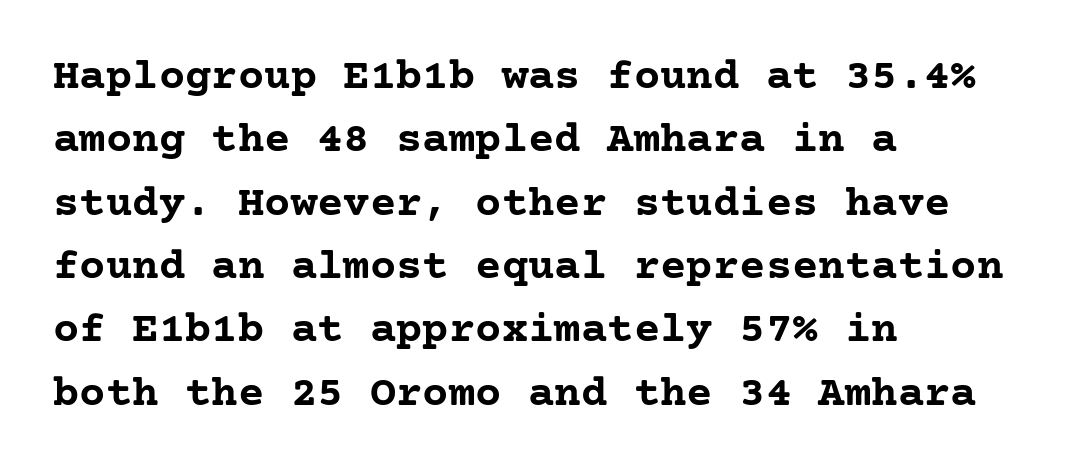
{"serif": "yes", "italic": "no", "bold": "yes", "weight": "semibold", "width": "normal", "stroke_contrast": "low", "x_height": "medium", "underline": "no", "align": "left", "line_spacing": "normal", "line_spacing_ratio": 1.44, "letter_spacing": "normal", "letter_spacing_em": 0.0, "glyph_px": 44}
